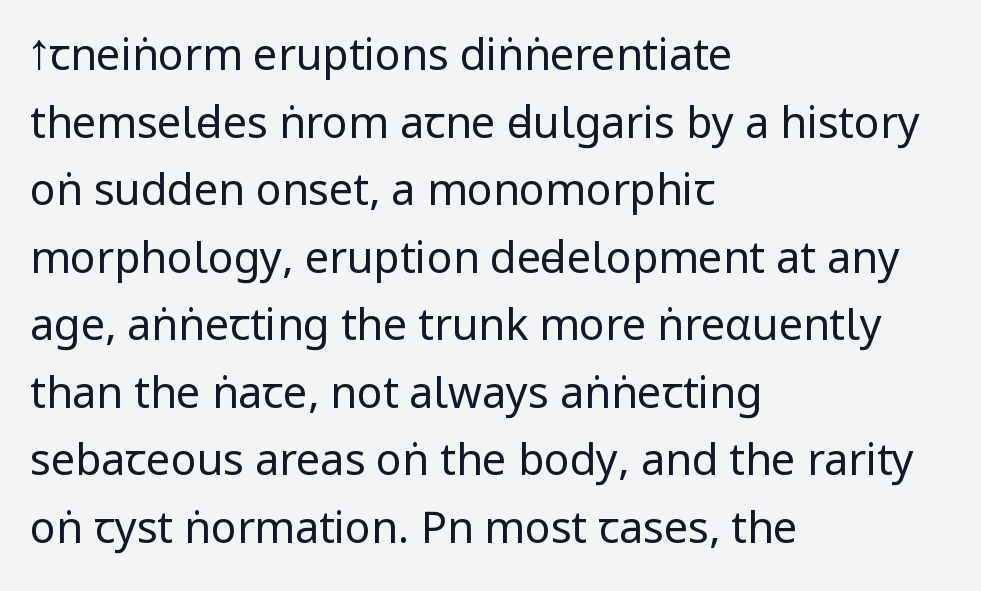
Q: Is the text bold? A: No.
Q: Is the text italic (slanted)? A: No, it is upright.
Q: Is the typeface a serif or a sans-serif typeface? A: Sans-serif.
Q: Is the text underlined? A: No.
Q: How is the paragraph aligned? A: Left-aligned.
Q: Is the spacing between letters normal or unusually wide? A: Normal.
Q: Is the spacing between lines tight, normal or loose? A: Normal.
Q: Width (condensed, normal, or wide)? A: Condensed.
Q: Stroke contrast? A: Low.
Q: x-height? A: Large.
Q: Monospaced? A: No.
